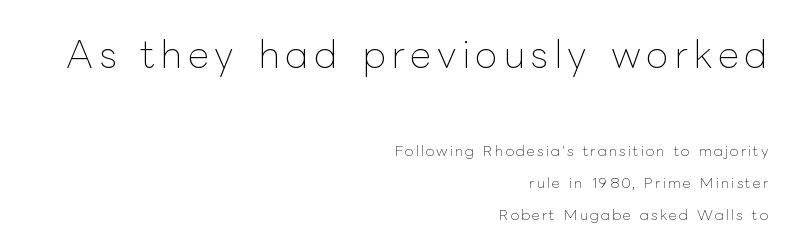
The image shows 37 px thin type, upright; set right-aligned, loose line spacing (2.28x), not underlined; the first (top) block is 2.64x larger; low stroke contrast and a medium x-height.
